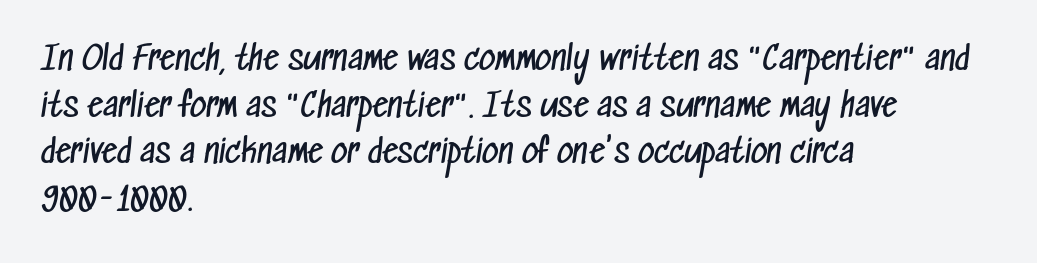
Q: Is the text bold? A: No.
Q: Is the typeface a serif or a sans-serif typeface? A: Sans-serif.
Q: Is the text underlined? A: No.
Q: How is the paragraph aligned? A: Left-aligned.
Q: Is the spacing between letters normal or unusually wide? A: Normal.
Q: Is the spacing between lines tight, normal or loose? A: Normal.
Q: Width (condensed, normal, or wide)? A: Condensed.
Q: Stroke contrast? A: Low.
Q: x-height? A: Medium.
Q: Monospaced? A: No.
